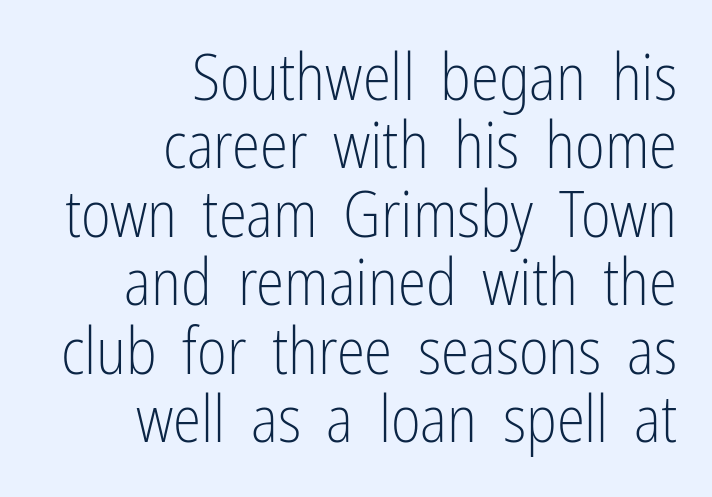
{"serif": "no", "italic": "no", "bold": "no", "weight": "light", "width": "condensed", "stroke_contrast": "low", "x_height": "medium", "monospaced": "no", "underline": "no", "align": "right", "line_spacing": "tight", "line_spacing_ratio": 1.07, "letter_spacing": "normal", "letter_spacing_em": 0.0, "glyph_px": 64}
